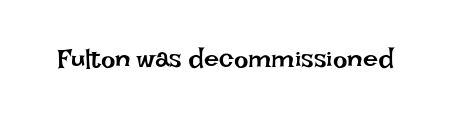
The image shows 27 px text type, upright; set normal letter spacing, not underlined.
